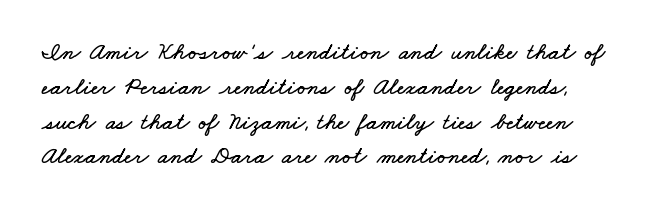
What's the leading like? Ordinary, nothing unusual. There is no visible air inserted between adjacent glyphs. The foot of each line stays bare and open.
